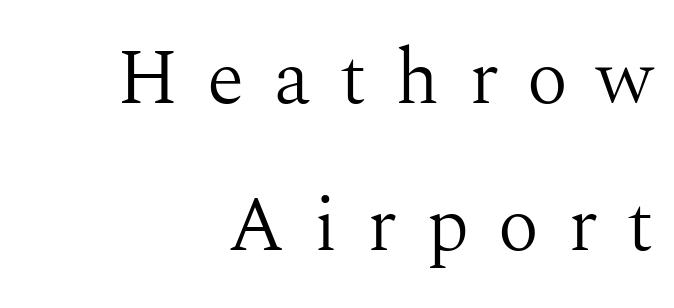
{"serif": "yes", "italic": "no", "bold": "no", "weight": "light", "width": "normal", "stroke_contrast": "medium", "x_height": "medium", "monospaced": "no", "underline": "no", "align": "right", "line_spacing": "loose", "line_spacing_ratio": 1.91, "letter_spacing": "wide", "letter_spacing_em": 0.38, "glyph_px": 77}
